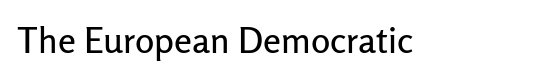
Q: Is the text italic (slanted)? A: No, it is upright.
Q: Is the typeface a serif or a sans-serif typeface? A: Sans-serif.
Q: Is the text underlined? A: No.
Q: Is the spacing between letters normal or unusually wide? A: Normal.
Q: Width (condensed, normal, or wide)? A: Normal.
Q: Stroke contrast? A: Low.
Q: x-height? A: Medium.
Q: Monospaced? A: No.
